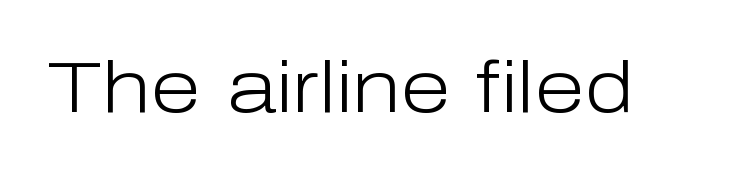
Q: Is the text bold? A: No.
Q: Is the text italic (slanted)? A: No, it is upright.
Q: Is the typeface a serif or a sans-serif typeface? A: Sans-serif.
Q: Is the text underlined? A: No.
Q: Is the spacing between letters normal or unusually wide? A: Normal.
Q: Width (condensed, normal, or wide)? A: Normal.
Q: Stroke contrast? A: Low.
Q: x-height? A: Medium.
Q: Monospaced? A: No.
